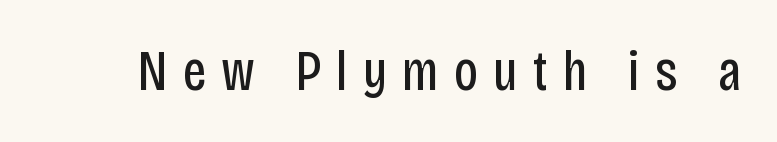
The image shows 57 px regular-weight, condensed sans-serif type, upright; set unusually wide letter spacing (+0.26 em), not underlined; low stroke contrast and a large x-height.
